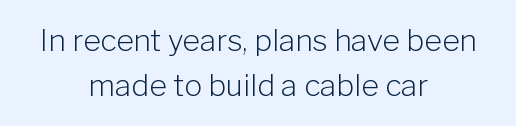
The image shows 30 px light sans-serif type, upright; set centered, normal line spacing (1.5x), normal letter spacing, not underlined; low stroke contrast and a medium x-height.
